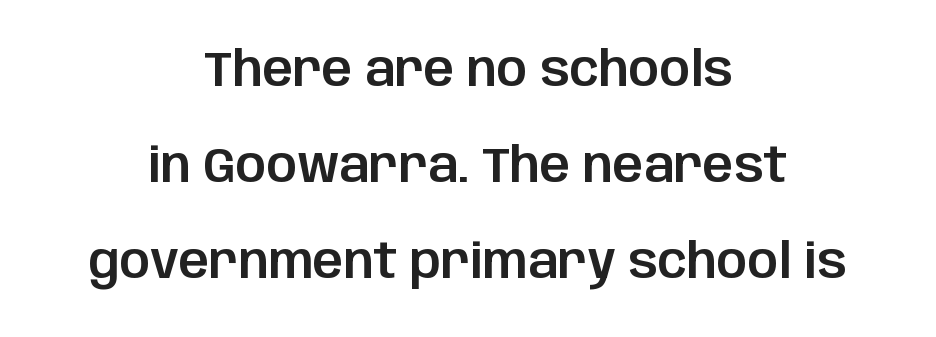
Q: Is the text italic (slanted)? A: No, it is upright.
Q: Is the typeface a serif or a sans-serif typeface? A: Sans-serif.
Q: Is the text underlined? A: No.
Q: How is the paragraph aligned? A: Centered.
Q: Is the spacing between letters normal or unusually wide? A: Normal.
Q: Is the spacing between lines tight, normal or loose? A: Loose.
Q: Width (condensed, normal, or wide)? A: Normal.
Q: Stroke contrast? A: Low.
Q: x-height? A: Large.
Q: Monospaced? A: No.
